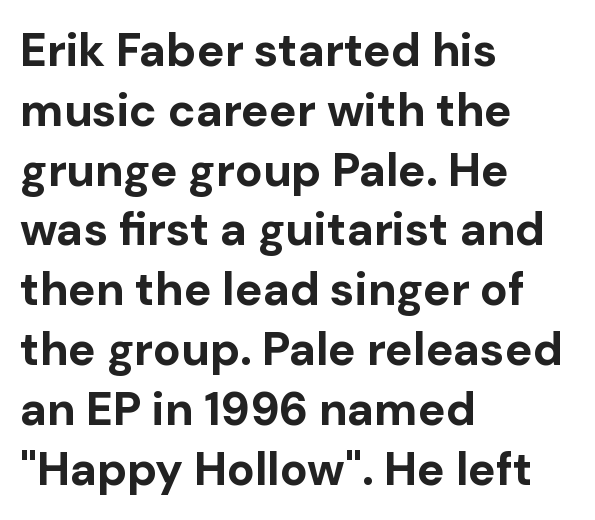
The image shows 46 px bold sans-serif type, upright; set left-aligned, normal line spacing (1.3x), normal letter spacing, not underlined; low stroke contrast and a medium x-height.
